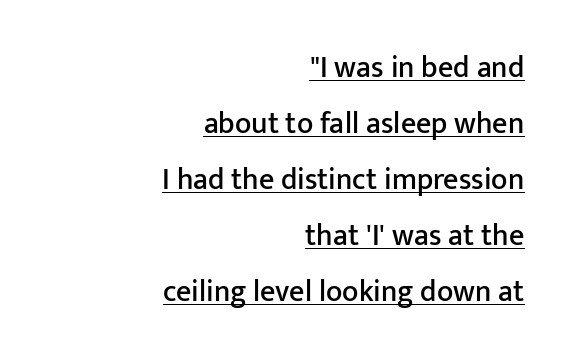
Q: Is the text italic (slanted)? A: No, it is upright.
Q: Is the typeface a serif or a sans-serif typeface? A: Sans-serif.
Q: Is the text underlined? A: Yes.
Q: How is the paragraph aligned? A: Right-aligned.
Q: Is the spacing between letters normal or unusually wide? A: Normal.
Q: Width (condensed, normal, or wide)? A: Normal.
Q: Stroke contrast? A: Low.
Q: x-height? A: Medium.
Q: Monospaced? A: No.
